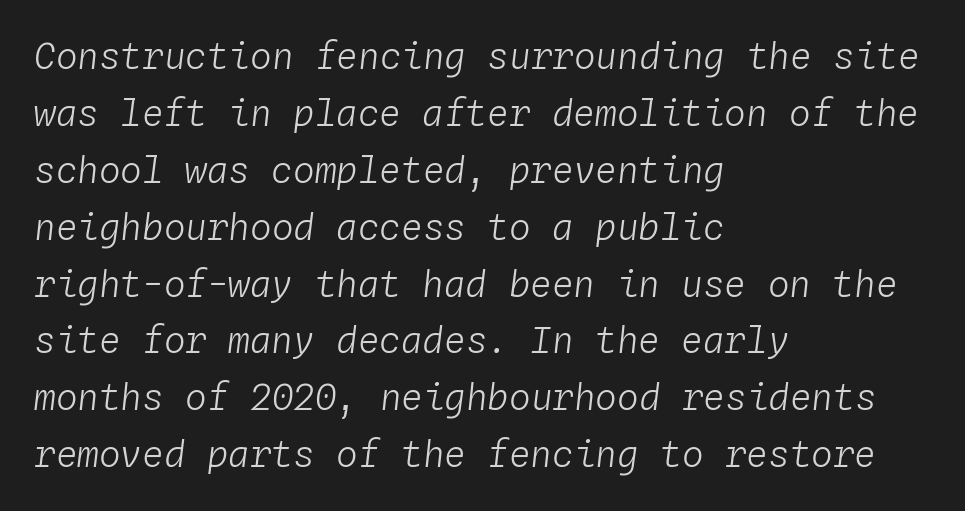
Line spacing here is normal. Fixed-width glyphs throughout — classic coding-font behaviour. The setting favours the left margin, as ordinary paragraphs usually do. A light-to-regular cut is what we see here. Spacing between characters is what you'd get straight out of the box. In terms of posture, this sample is oblique.
